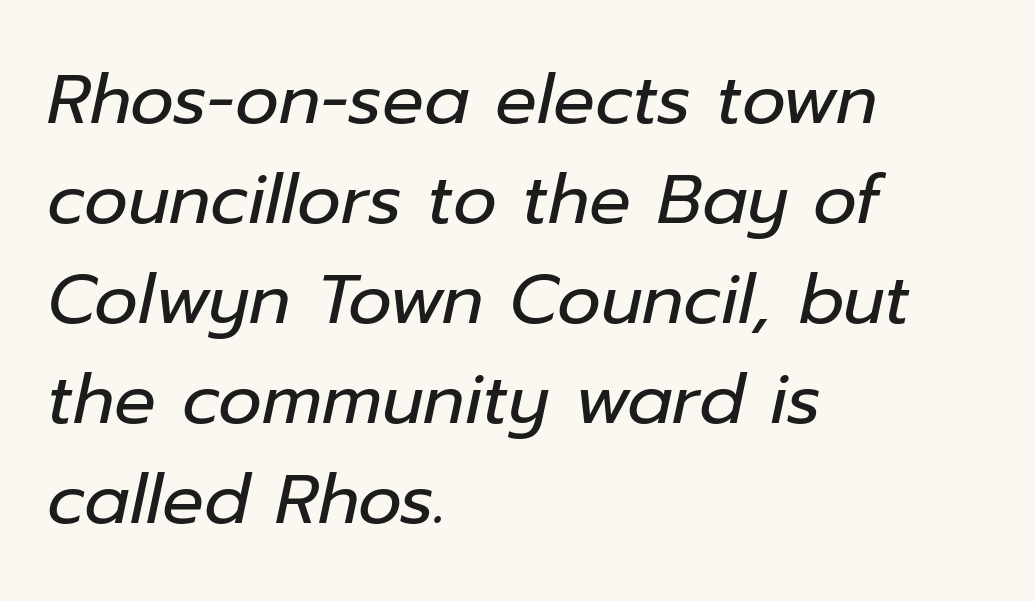
{"italic": "yes", "lean": "right", "slant_degrees": 12, "bold": "no", "weight": "regular", "width": "normal", "stroke_contrast": "low", "x_height": "medium", "monospaced": "no", "underline": "no", "align": "left", "line_spacing": "normal", "line_spacing_ratio": 1.45, "letter_spacing": "normal", "letter_spacing_em": 0.0, "glyph_px": 69}
